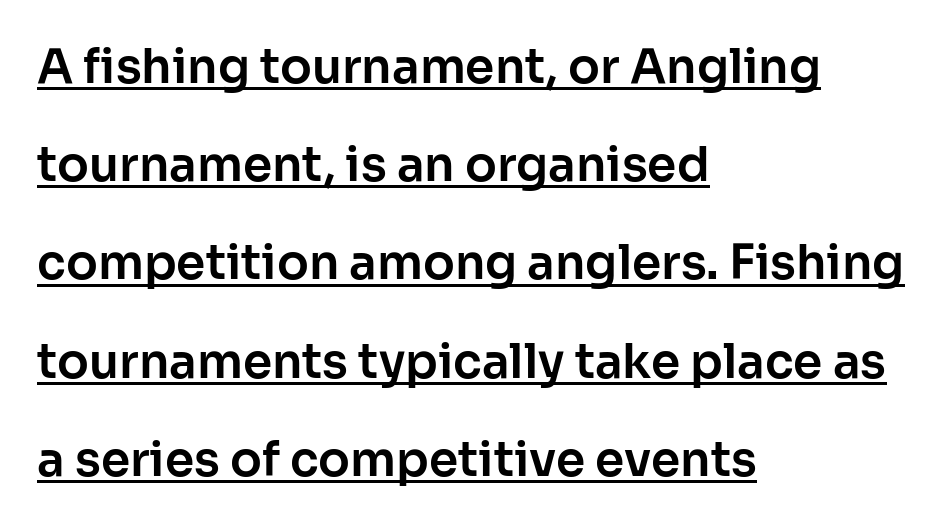
{"serif": "no", "italic": "no", "width": "normal", "stroke_contrast": "low", "x_height": "medium", "monospaced": "no", "underline": "yes", "align": "left", "line_spacing": "loose", "line_spacing_ratio": 2.09, "letter_spacing": "normal", "letter_spacing_em": 0.0, "glyph_px": 47}
